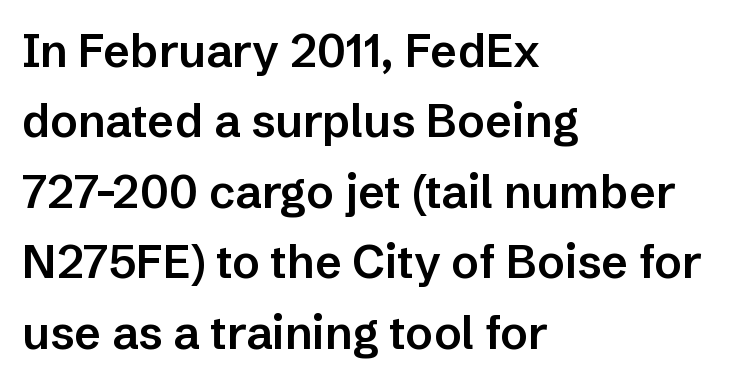
The image shows 46 px semibold sans-serif type, upright; set left-aligned, normal line spacing (1.53x), normal letter spacing, not underlined; low stroke contrast and a medium x-height.
